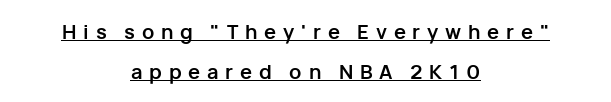
{"italic": "no", "bold": "yes", "underline": "yes", "align": "center", "line_spacing": "loose", "line_spacing_ratio": 2.0, "letter_spacing": "wide", "letter_spacing_em": 0.34, "glyph_px": 20}
